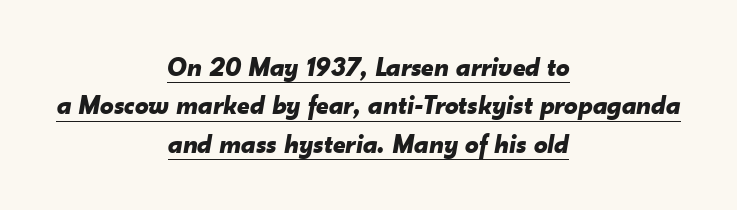
Q: Is the text bold? A: Yes.
Q: Is the text italic (slanted)? A: Yes, it leans right by about 10 degrees.
Q: Is the text underlined? A: Yes.
Q: How is the paragraph aligned? A: Centered.
Q: Is the spacing between letters normal or unusually wide? A: Normal.
Q: Is the spacing between lines tight, normal or loose? A: Normal.
